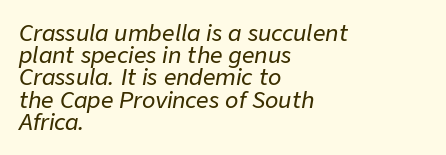
Q: Is the text italic (slanted)? A: Yes, it leans right by about 9 degrees.
Q: Is the text underlined? A: No.
Q: How is the paragraph aligned? A: Left-aligned.
Q: Is the spacing between letters normal or unusually wide? A: Normal.
Q: Is the spacing between lines tight, normal or loose? A: Tight.
